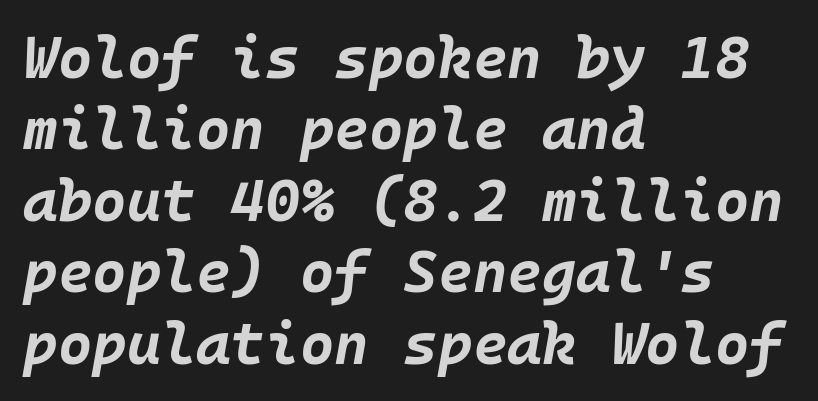
The image shows 59 px bold type, italic (leaning right); set left-aligned, line spacing 1.21x, normal letter spacing, not underlined; low stroke contrast and a large x-height.
